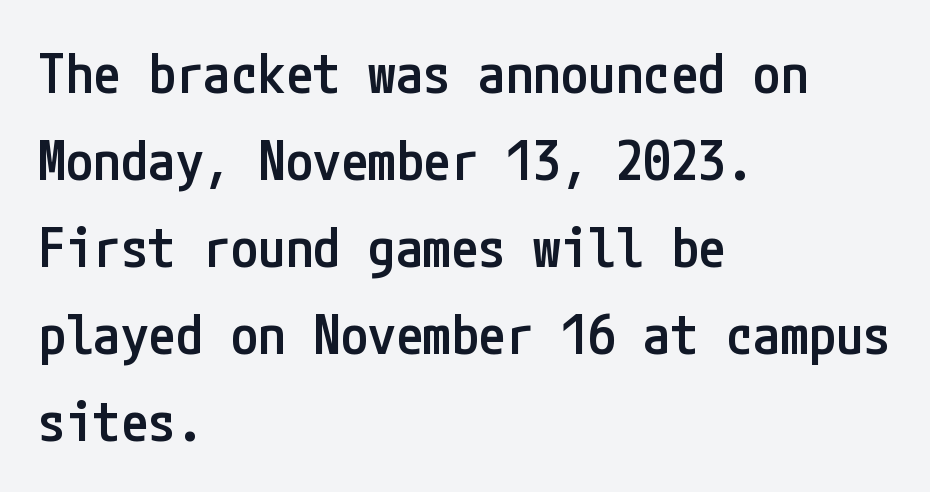
The rendering uses a moderate line-height, typical for paragraphs. You can tell from the bare stems that sans-serif type was used. Quick note: underline off. Look at the tracking — it's just the regular setting, nothing added.
